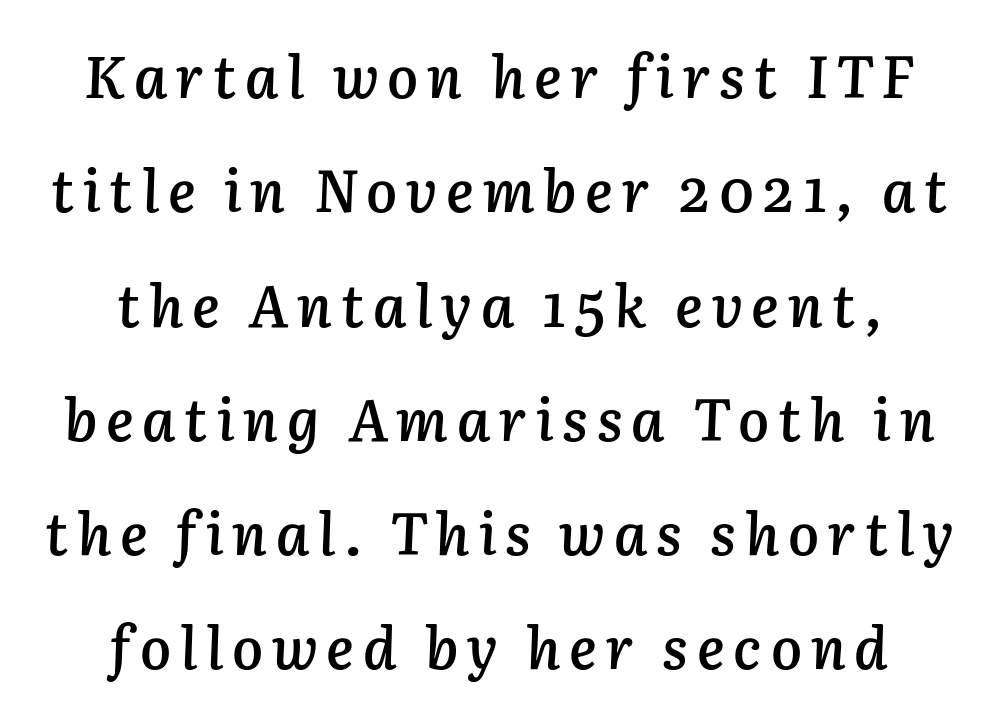
{"italic": "yes", "lean": "right", "slant_degrees": 3, "bold": "semi", "weight": "semibold", "width": "normal", "stroke_contrast": "low", "x_height": "medium", "monospaced": "no", "underline": "no", "line_spacing": "loose", "line_spacing_ratio": 1.97, "glyph_px": 58}
